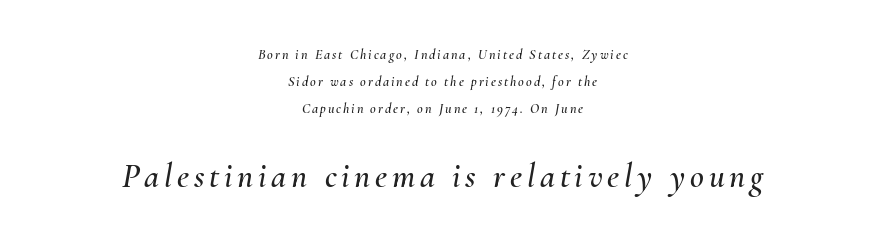
The image shows 34 px text type, italic (leaning right); set centered, loose line spacing (1.94x), not underlined; the second (bottom) block is 2.43x larger; medium stroke contrast and a small x-height.
